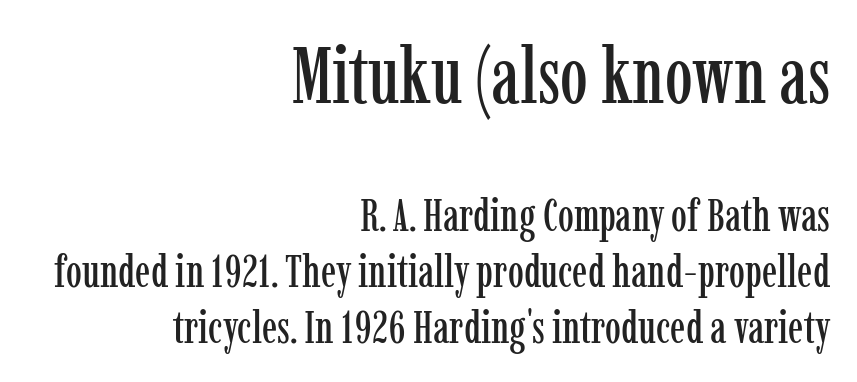
Q: Is the text italic (slanted)? A: No, it is upright.
Q: Is the typeface a serif or a sans-serif typeface? A: Serif.
Q: Is the text underlined? A: No.
Q: How is the paragraph aligned? A: Right-aligned.
Q: Is the spacing between letters normal or unusually wide? A: Normal.
Q: Which block of text is set in a larger size, the first (top) or the second (bottom)? A: The first (top) one.
Q: Width (condensed, normal, or wide)? A: Condensed.
Q: Stroke contrast? A: Low.
Q: x-height? A: Medium.
Q: Monospaced? A: No.
